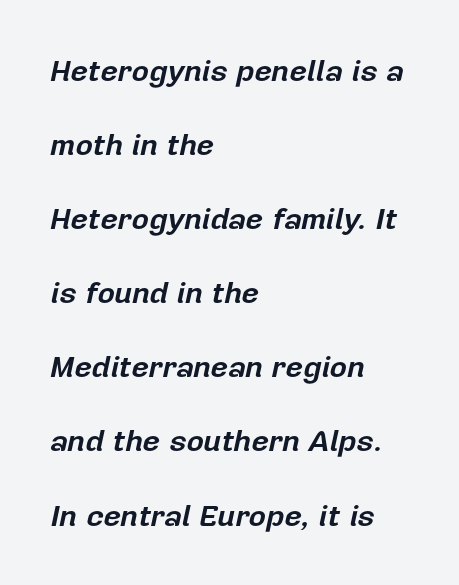
{"italic": "yes", "lean": "right", "slant_degrees": 12, "bold": "yes", "weight": "bold", "width": "normal", "stroke_contrast": "low", "x_height": "medium", "monospaced": "no", "underline": "no", "align": "left", "line_spacing": "loose", "line_spacing_ratio": 2.47, "letter_spacing": "normal", "letter_spacing_em": 0.0, "glyph_px": 30}
